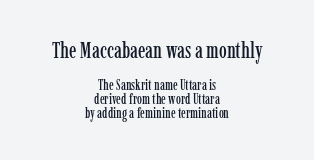
Q: Is the text italic (slanted)? A: No, it is upright.
Q: Is the text underlined? A: No.
Q: How is the paragraph aligned? A: Centered.
Q: Is the spacing between letters normal or unusually wide? A: Normal.
Q: Is the spacing between lines tight, normal or loose? A: Tight.
Q: Which block of text is set in a larger size, the first (top) or the second (bottom)? A: The first (top) one.
